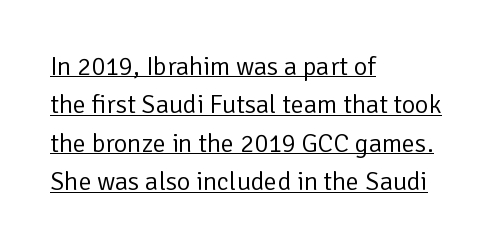
A roman cut, with each character standing at attention. The tracking reads as untouched default to a designer's eye. Reading down the column, the eye jumps a familiar distance to each next line. One-word summary of the alignment: left. No extra ink here — the face is not bold. Decoration check: the copy is underlined.
